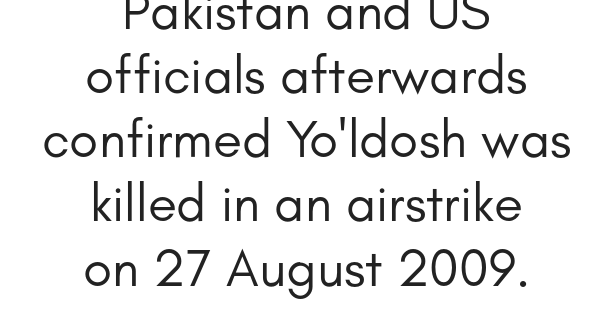
{"serif": "no", "italic": "no", "bold": "no", "weight": "regular", "width": "normal", "stroke_contrast": "low", "x_height": "small", "monospaced": "no", "underline": "no", "align": "center", "line_spacing_ratio": 1.21, "letter_spacing": "normal", "letter_spacing_em": 0.0, "glyph_px": 53}
